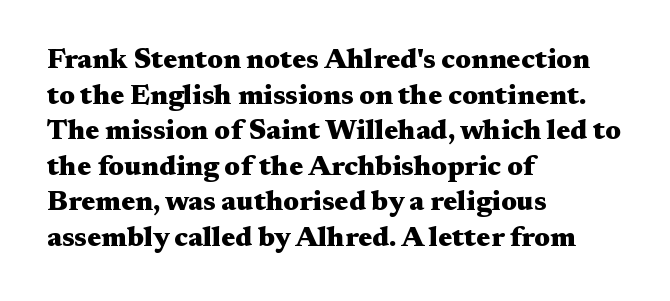
The image shows 28 px heavy, wide serif type, upright; set left-aligned, normal line spacing (1.27x), normal letter spacing, not underlined; medium stroke contrast and a medium x-height.
